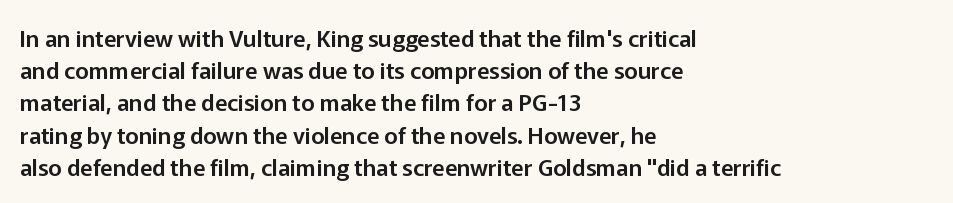
Does the leading feel generous? No, just average. The paragraph shown leans on its left margin. The string is rendered with underlining switched off. Here the glyphs are tracked normally, forming tight word shapes. The font's upright variant was chosen for this text.
